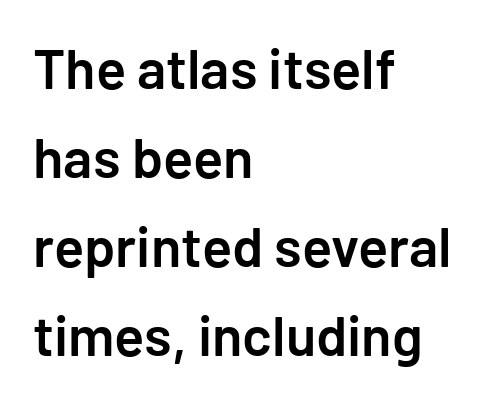
Q: Is the text bold? A: Semi-bold.
Q: Is the text italic (slanted)? A: No, it is upright.
Q: Is the typeface a serif or a sans-serif typeface? A: Sans-serif.
Q: Is the text underlined? A: No.
Q: How is the paragraph aligned? A: Left-aligned.
Q: Is the spacing between letters normal or unusually wide? A: Normal.
Q: Is the spacing between lines tight, normal or loose? A: Normal.
Q: Width (condensed, normal, or wide)? A: Normal.
Q: Stroke contrast? A: Low.
Q: x-height? A: Medium.
